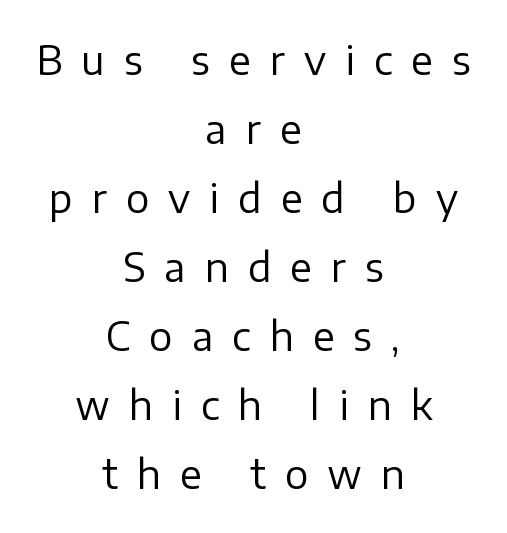
The image shows 39 px regular-weight sans-serif type, upright; set centered, line spacing 1.77x, unusually wide letter spacing (+0.49 em), not underlined; low stroke contrast and a medium x-height.
